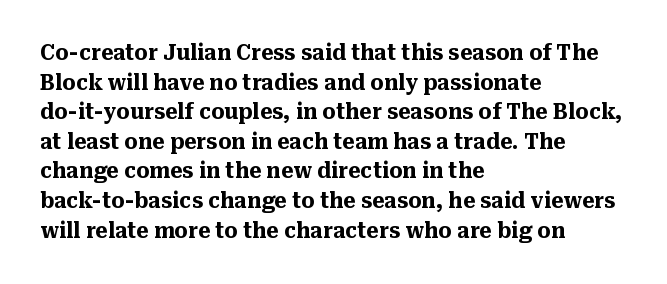
Q: Is the text bold? A: Yes.
Q: Is the text italic (slanted)? A: No, it is upright.
Q: Is the text underlined? A: No.
Q: How is the paragraph aligned? A: Left-aligned.
Q: Is the spacing between letters normal or unusually wide? A: Normal.
Q: Is the spacing between lines tight, normal or loose? A: Normal.
